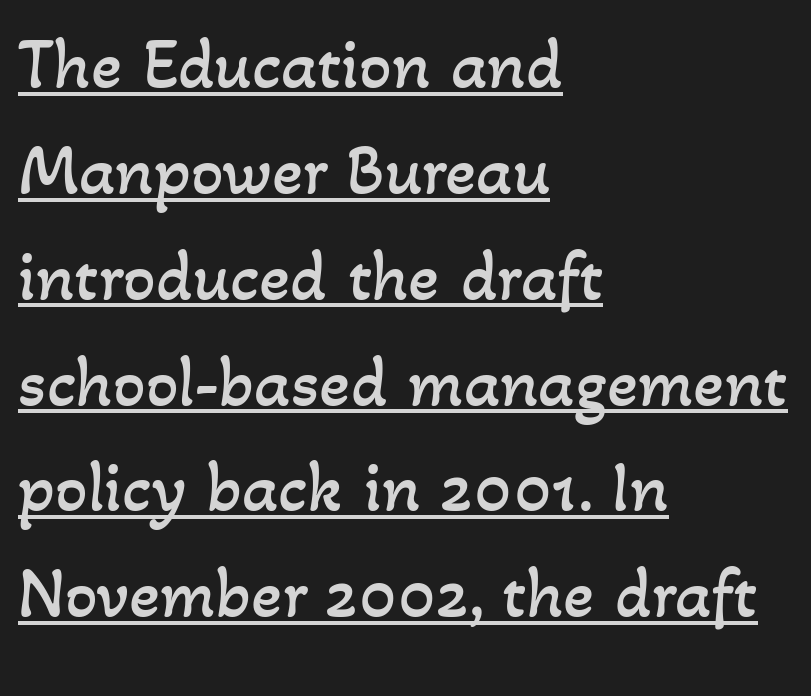
Weight: in the light-to-regular range. Notice how descenders clear the ascenders below comfortably — that's standard leading. Each line starts at the same left margin while the right side varies. Character widths vary here, with narrow letters taking less room than wide ones. The passage shown has conventional tracking throughout. A continuous stroke trails under the words, as in a hyperlink.
